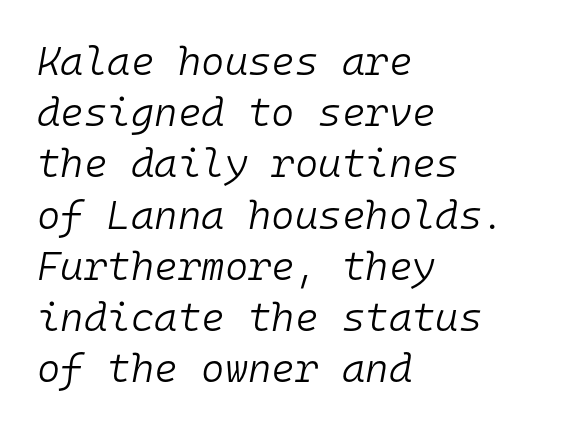
{"italic": "yes", "lean": "right", "slant_degrees": 10, "bold": "no", "weight": "light", "width": "normal", "stroke_contrast": "low", "x_height": "medium", "monospaced": "yes", "underline": "no", "align": "left", "line_spacing": "normal", "line_spacing_ratio": 1.28, "letter_spacing": "normal", "letter_spacing_em": 0.0, "glyph_px": 40}
